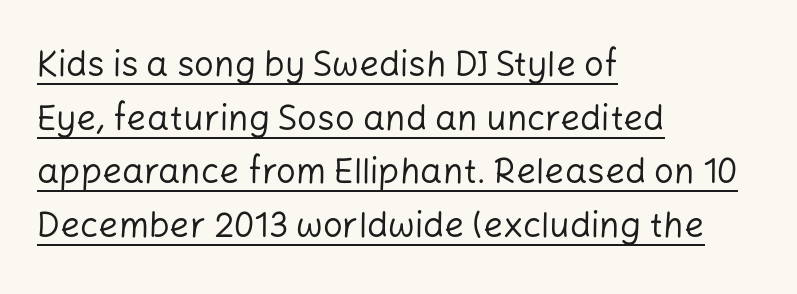
The passage shown is underscored from start to finish. Here the designer chose a conventional face with non-uniform glyph widths. Here the glyphs are tracked normally, forming tight word shapes. Letterform terminals end flat and unadorned throughout the passage. Does the copy run flush right? No — it runs flush left.
